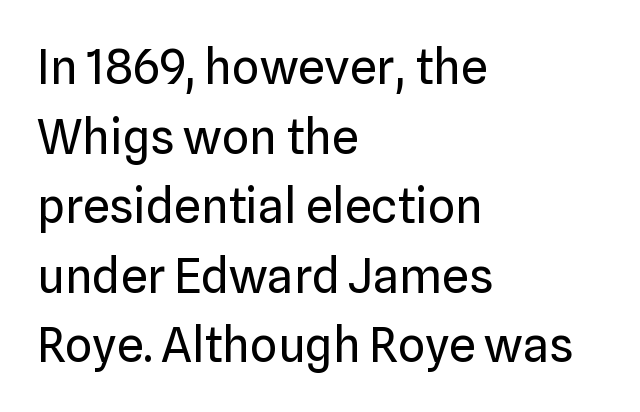
The image shows 48 px regular-weight sans-serif type, upright; set left-aligned, normal line spacing (1.45x), normal letter spacing, not underlined; low stroke contrast and a medium x-height.
